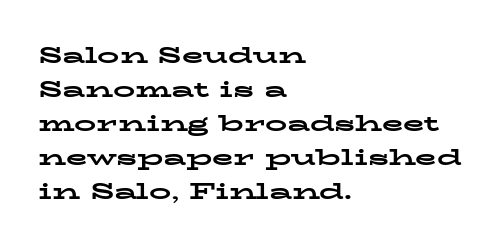
Underline: absent. Default kerning and tracking; the words read as compact shapes. Successive baselines arrive at the customary interval. You can tell it's not italic because the verticals are truly vertical. One-word summary of the alignment: left. These lines carry a lot of weight — the face is fully bold.
